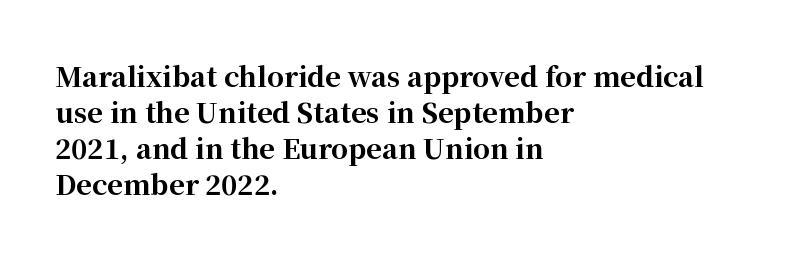
Is there much room between lines? A standard amount, neither cramped nor airy. This rendering features lettering with no underline. The typography opts for an upright posture over an oblique one. Standard letterfit; no display-style spreading of the glyphs. Line starts are locked; line ends wander. Heavy-handed strokes throughout: this text is bold.
